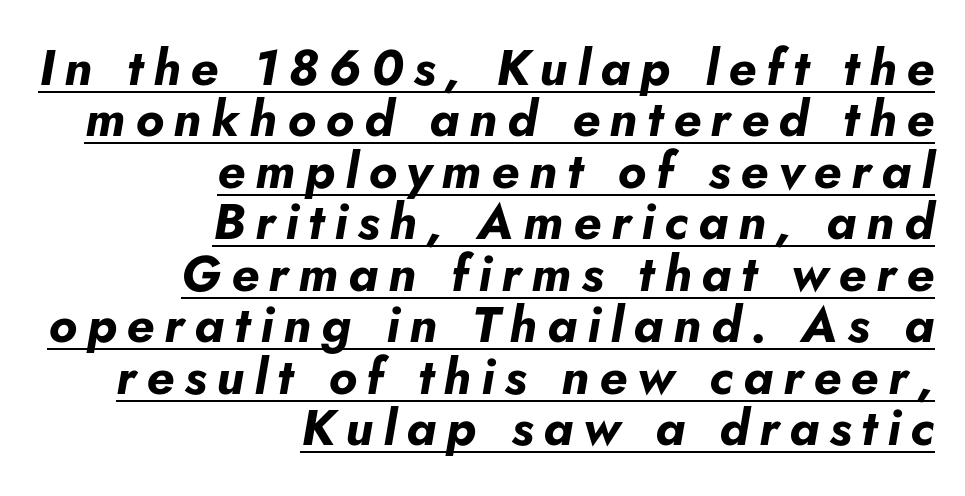
Would a proofreader flag this as italicized? Yes. Caption: expanded tracking, letters set apart. This is heavy type, rendered in bold. The face used here is proportionally spaced, like ordinary book or web type. Regarding leading, the lines here are crowded together. The glyphs are accompanied by a horizontal stroke just below them.
